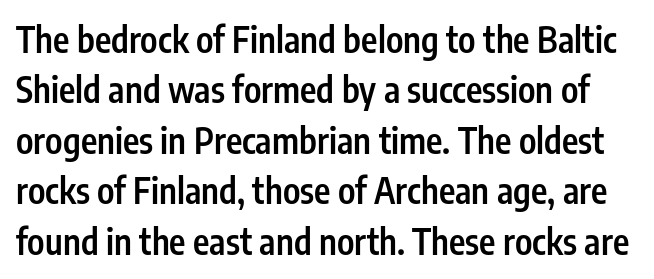
The image shows 35 px semibold, condensed sans-serif type, upright; set normal line spacing (1.44x), normal letter spacing, not underlined; low stroke contrast and a medium x-height.
